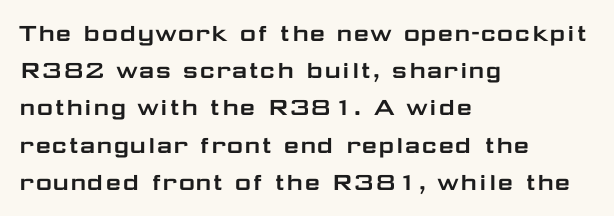
{"serif": "no", "italic": "no", "width": "wide", "stroke_contrast": "low", "x_height": "medium", "monospaced": "no", "underline": "no", "align": "left", "line_spacing": "normal", "line_spacing_ratio": 1.33, "letter_spacing": "normal", "letter_spacing_em": 0.0, "glyph_px": 28}
